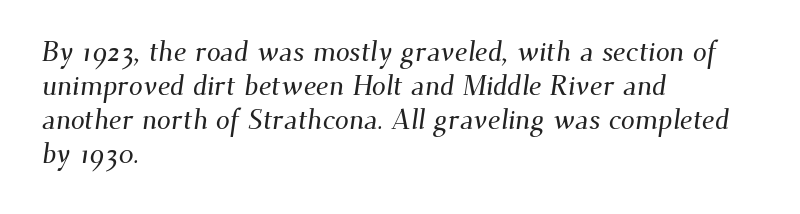
The image shows 28 px serif type; set left-aligned, line spacing 1.22x, normal letter spacing, not underlined; medium stroke contrast and a small x-height.
